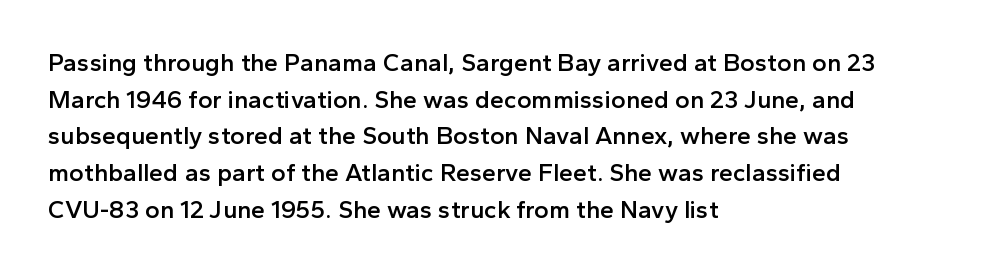
{"italic": "no", "bold": "semi", "underline": "no", "align": "left", "line_spacing": "normal", "line_spacing_ratio": 1.47, "letter_spacing": "normal", "letter_spacing_em": 0.0, "glyph_px": 25}
